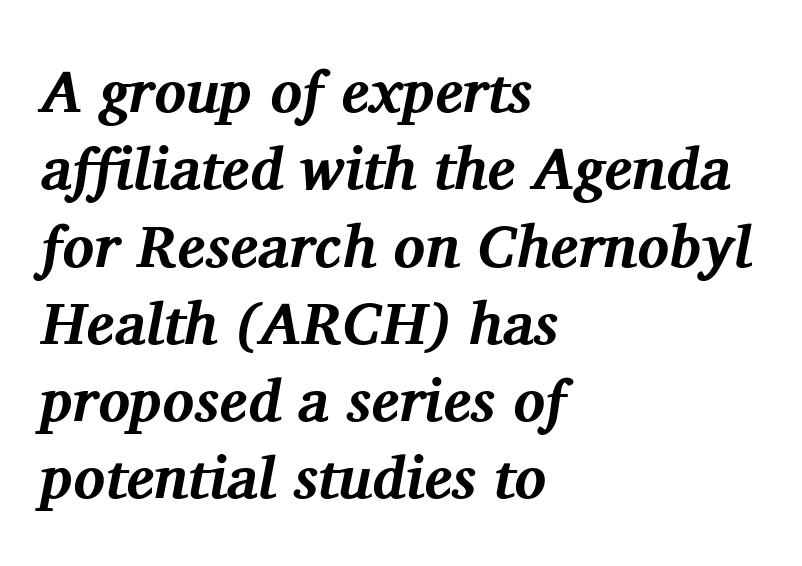
Q: Is the text bold? A: Yes.
Q: Is the text italic (slanted)? A: Yes, it leans right by about 11 degrees.
Q: Is the typeface a serif or a sans-serif typeface? A: Serif.
Q: Is the text underlined? A: No.
Q: How is the paragraph aligned? A: Left-aligned.
Q: Is the spacing between letters normal or unusually wide? A: Normal.
Q: Is the spacing between lines tight, normal or loose? A: Normal.
Q: Width (condensed, normal, or wide)? A: Normal.
Q: Stroke contrast? A: Medium.
Q: x-height? A: Medium.
Q: Monospaced? A: No.
